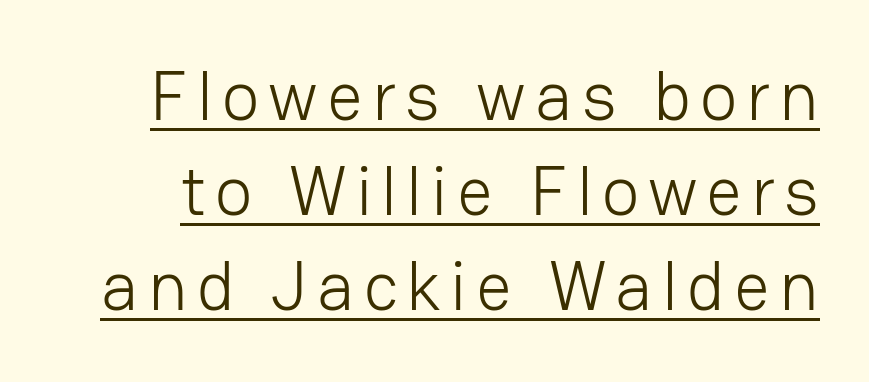
A baseline rule has been typeset under these characters. The face used here is proportionally spaced, like ordinary book or web type. The vertical gap from one line to the next is medium. Check where the strokes stop: nothing finishes them off — pure sans. No heavy texture on the line: the type isn't bold.
